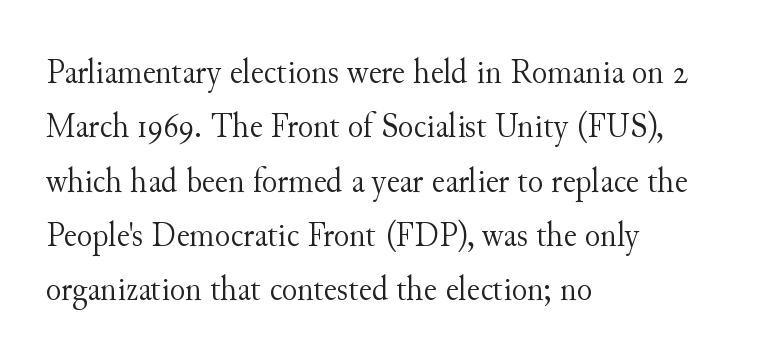
The characters are drawn with everyday or finer stroke widths. The letters stand upright; this is a roman face. The passage shown is not underscored anywhere. Each new line begins a customary step beneath the previous one.
